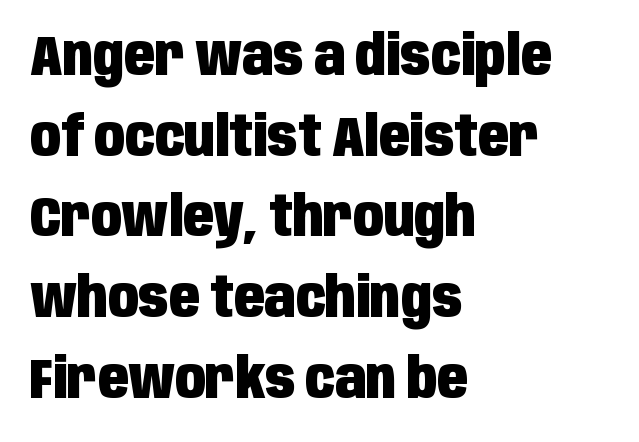
{"serif": "no", "italic": "no", "bold": "yes", "weight": "heavy", "width": "condensed", "stroke_contrast": "low", "x_height": "large", "monospaced": "no", "underline": "no", "align": "left", "line_spacing": "normal", "line_spacing_ratio": 1.44, "letter_spacing": "normal", "letter_spacing_em": 0.0, "glyph_px": 56}
